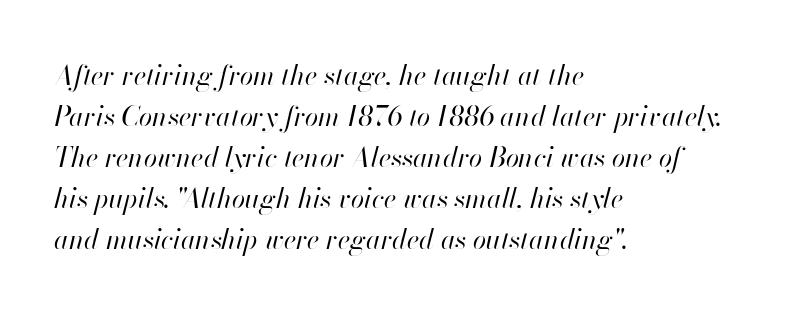
Q: Is the text bold? A: No.
Q: Is the text italic (slanted)? A: Yes, it leans right by about 13 degrees.
Q: Is the text underlined? A: No.
Q: How is the paragraph aligned? A: Left-aligned.
Q: Is the spacing between letters normal or unusually wide? A: Normal.
Q: Is the spacing between lines tight, normal or loose? A: Normal.
